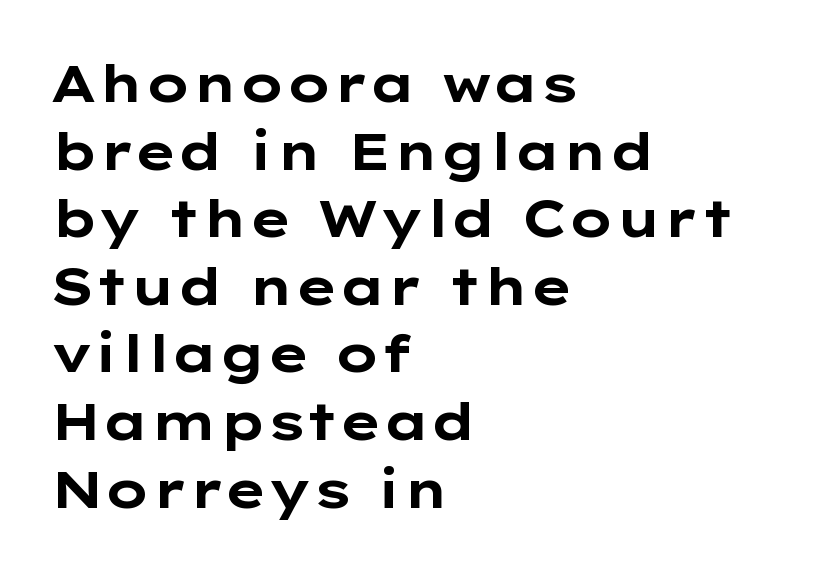
Q: Is the text bold? A: Yes.
Q: Is the text italic (slanted)? A: No, it is upright.
Q: Is the typeface a serif or a sans-serif typeface? A: Sans-serif.
Q: Is the text underlined? A: No.
Q: How is the paragraph aligned? A: Left-aligned.
Q: Is the spacing between letters normal or unusually wide? A: Normal.
Q: Is the spacing between lines tight, normal or loose? A: Normal.
Q: Width (condensed, normal, or wide)? A: Wide.
Q: Stroke contrast? A: Low.
Q: x-height? A: Medium.
Q: Monospaced? A: No.
